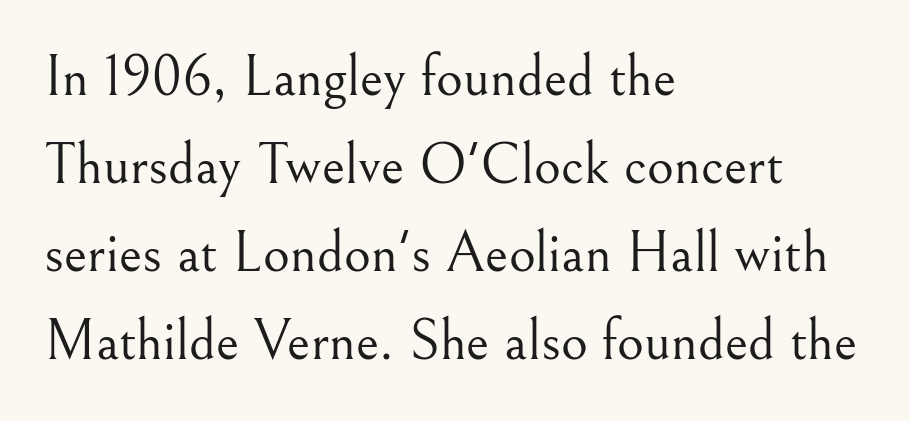
Q: Is the text bold? A: No.
Q: Is the text italic (slanted)? A: No, it is upright.
Q: Is the typeface a serif or a sans-serif typeface? A: Serif.
Q: Is the text underlined? A: No.
Q: How is the paragraph aligned? A: Left-aligned.
Q: Is the spacing between letters normal or unusually wide? A: Normal.
Q: Is the spacing between lines tight, normal or loose? A: Normal.
Q: Width (condensed, normal, or wide)? A: Normal.
Q: Stroke contrast? A: Medium.
Q: x-height? A: Small.
Q: Monospaced? A: No.
